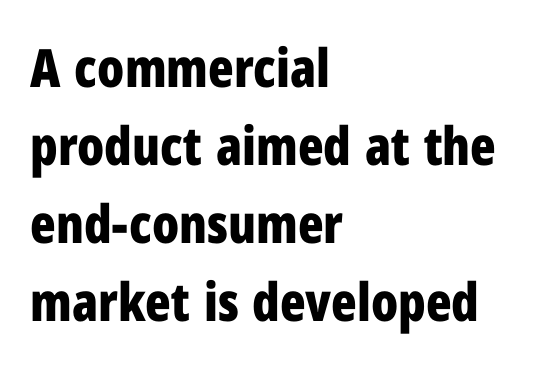
The image shows 53 px bold, condensed sans-serif type, upright; set left-aligned, normal line spacing (1.47x), normal letter spacing, not underlined; low stroke contrast and a medium x-height.
